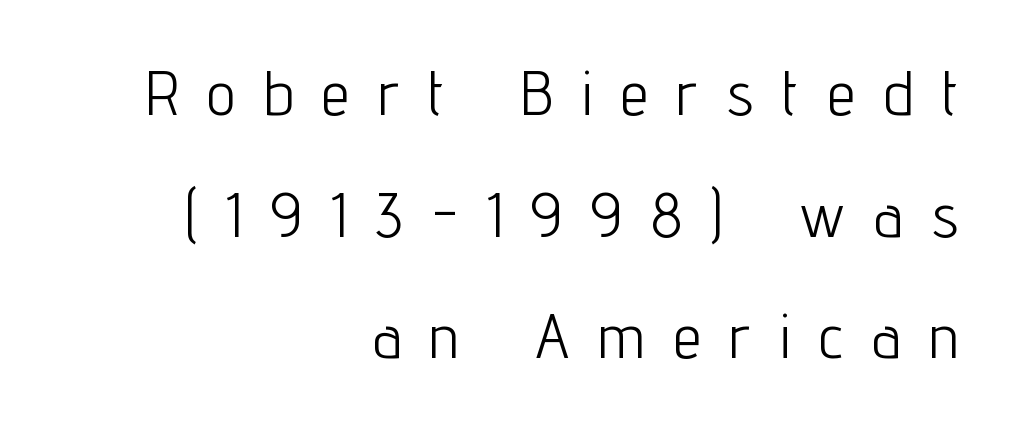
Ascenders rise straight up at ninety degrees. Baseline-to-baseline distance is far greater than the letter height. A typesetter would call this proportional, since set widths differ per character. Observe the wide spacing: letters keep a clear distance from each other. The compositor pushed each line to the right boundary.
